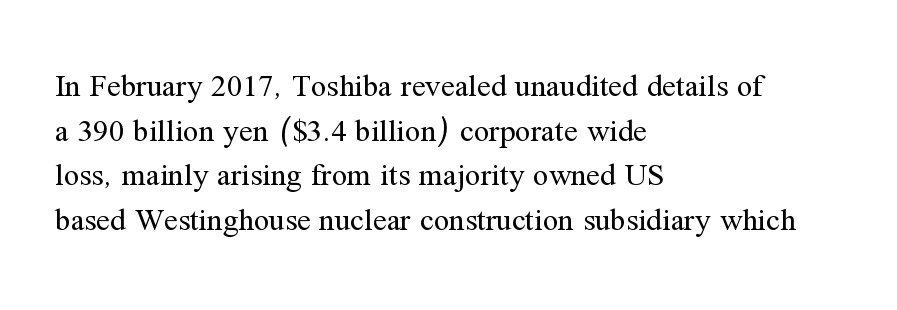
Tracking here is standard; glyphs follow each other at the usual distance. The characters display serif detailing at their extremities. Has an underline been added? It has not. Every character sits straight up, as roman type does. Baseline-to-baseline distance is the conventional proportion of letter height.
